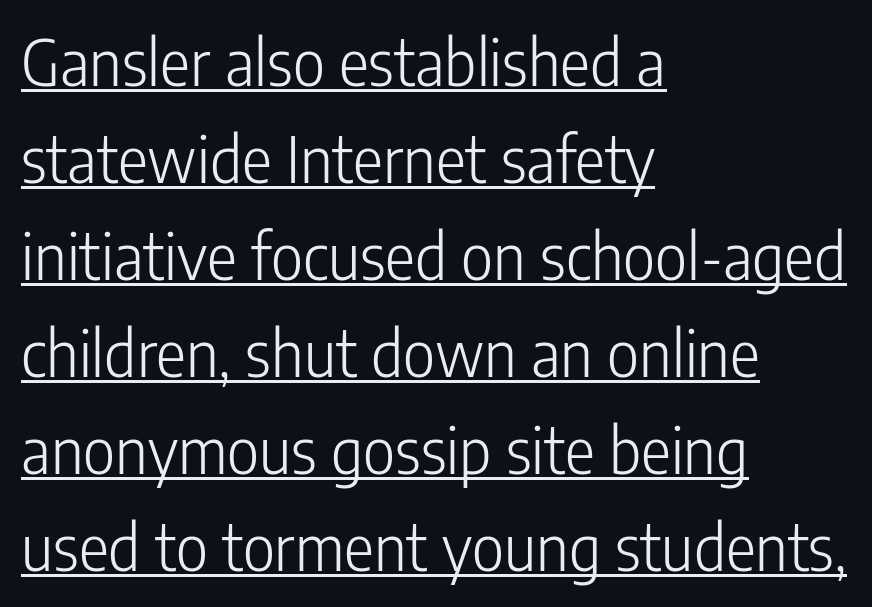
Q: Is the text bold? A: No.
Q: Is the text italic (slanted)? A: No, it is upright.
Q: Is the typeface a serif or a sans-serif typeface? A: Sans-serif.
Q: Is the text underlined? A: Yes.
Q: How is the paragraph aligned? A: Left-aligned.
Q: Is the spacing between letters normal or unusually wide? A: Normal.
Q: Is the spacing between lines tight, normal or loose? A: Normal.
Q: Width (condensed, normal, or wide)? A: Condensed.
Q: Stroke contrast? A: Low.
Q: x-height? A: Medium.
Q: Monospaced? A: No.
